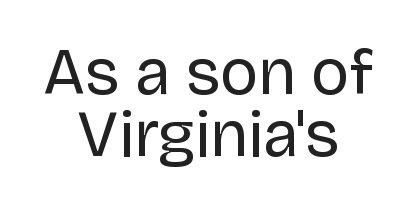
You could barely slide anything between these rows. Look at the bottom of the vertical strokes: they stop flat, with no serifs. Spacing verdict: proportional, widths tailored to each character. Reading down the block, each line starts at a different indent, mirrored at its end. The line texture is even and compact thanks to regular tracking. Check the space under the baseline: it is left empty.
